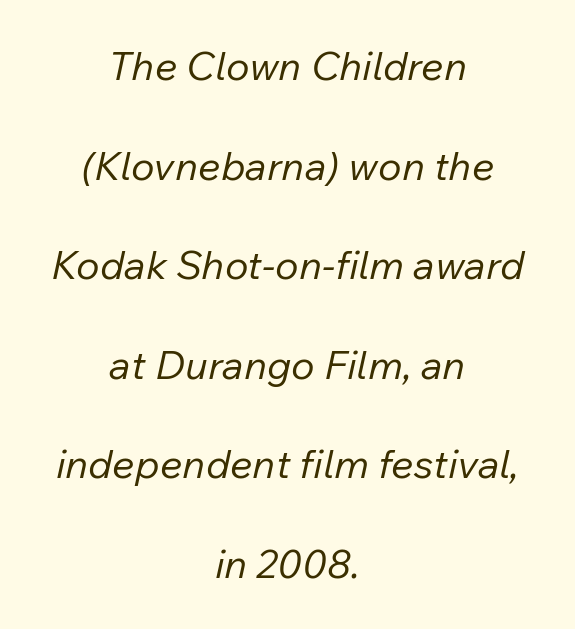
The image shows 40 px regular-weight type, italic (leaning right); set centered, loose line spacing (2.49x), normal letter spacing, not underlined; low stroke contrast and a medium x-height.
